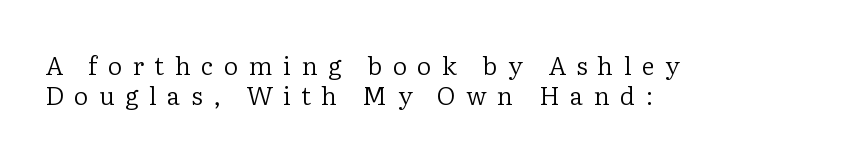
A classic flush-left, rag-right setting is used for this passage. The words here are not underlined. It's the straight-up-and-down kind of type. Compared with a typical body face, this is equally light or lighter still. The letters are spread apart with noticeably loose tracking.
